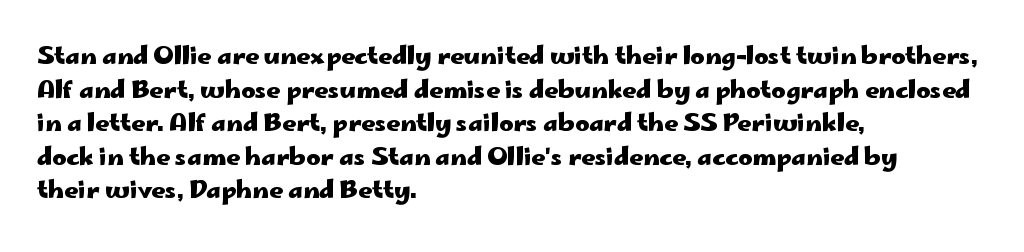
The image shows 24 px bold type, upright; set left-aligned, normal line spacing (1.4x), normal letter spacing, not underlined.
